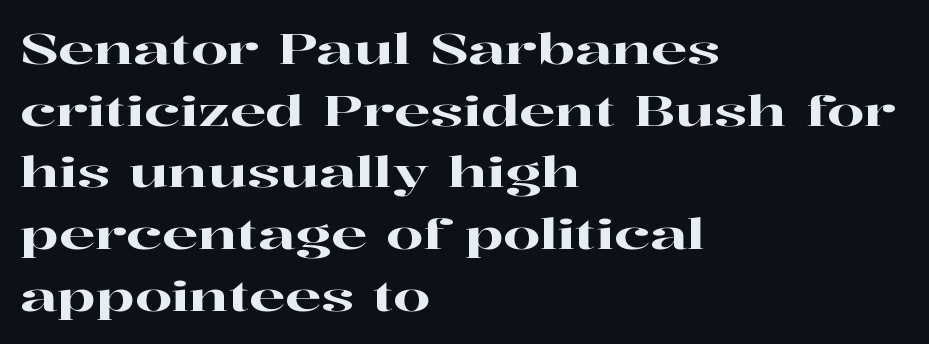
The image shows 42 px wide serif type, upright; set left-aligned, normal line spacing (1.47x), normal letter spacing, not underlined; high stroke contrast and a medium x-height.
